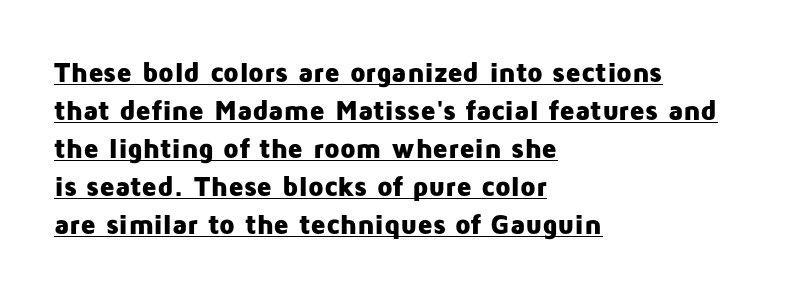
Q: Is the text bold? A: Yes.
Q: Is the text italic (slanted)? A: No, it is upright.
Q: Is the typeface a serif or a sans-serif typeface? A: Sans-serif.
Q: Is the text underlined? A: Yes.
Q: How is the paragraph aligned? A: Left-aligned.
Q: Is the spacing between letters normal or unusually wide? A: Normal.
Q: Is the spacing between lines tight, normal or loose? A: Normal.
Q: Width (condensed, normal, or wide)? A: Normal.
Q: Stroke contrast? A: Low.
Q: x-height? A: Medium.
Q: Monospaced? A: No.
